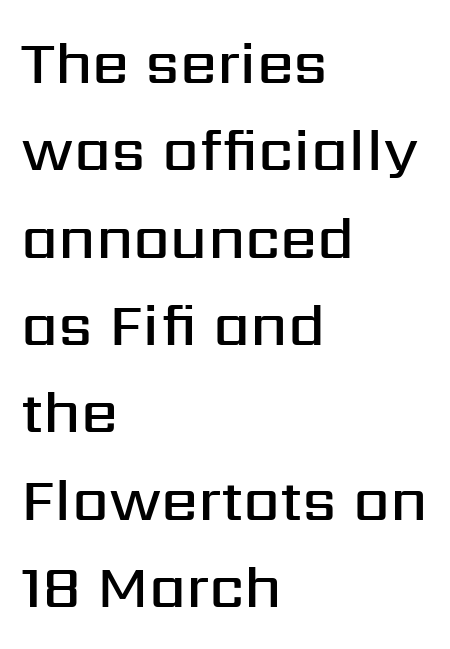
Q: Is the text bold? A: Semi-bold.
Q: Is the text italic (slanted)? A: No, it is upright.
Q: Is the typeface a serif or a sans-serif typeface? A: Sans-serif.
Q: Is the text underlined? A: No.
Q: How is the paragraph aligned? A: Left-aligned.
Q: Is the spacing between letters normal or unusually wide? A: Normal.
Q: Is the spacing between lines tight, normal or loose? A: Normal.
Q: Width (condensed, normal, or wide)? A: Normal.
Q: Stroke contrast? A: Medium.
Q: x-height? A: Medium.
Q: Monospaced? A: No.
